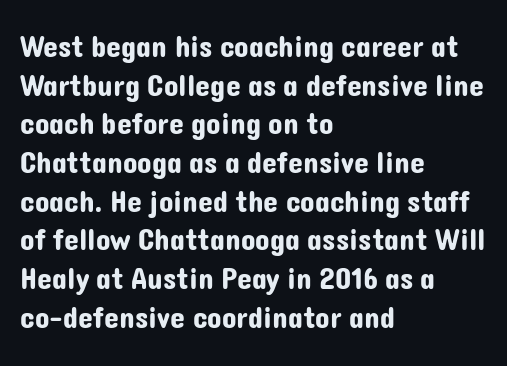
The image shows 30 px sans-serif type, upright; set left-aligned, normal line spacing (1.29x), normal letter spacing, not underlined; low stroke contrast and a medium x-height.
